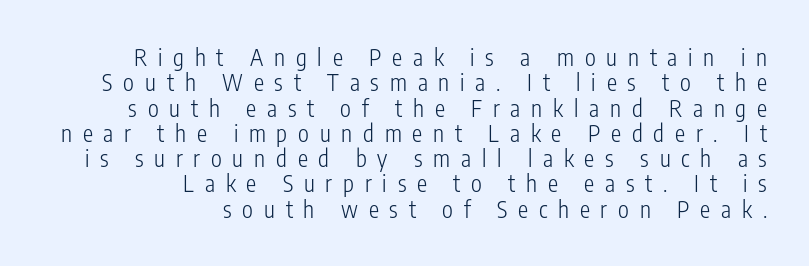
Closely set lines give the paragraph a compact silhouette. Honestly, the letter spacing is so wide it's the main thing you notice. The typography opts for an upright posture over an oblique one. The space beneath each line is pristine and unruled. The letters look calm and open, with moderate or lighter stems. A flush-right, rag-left setting is used for this passage.
